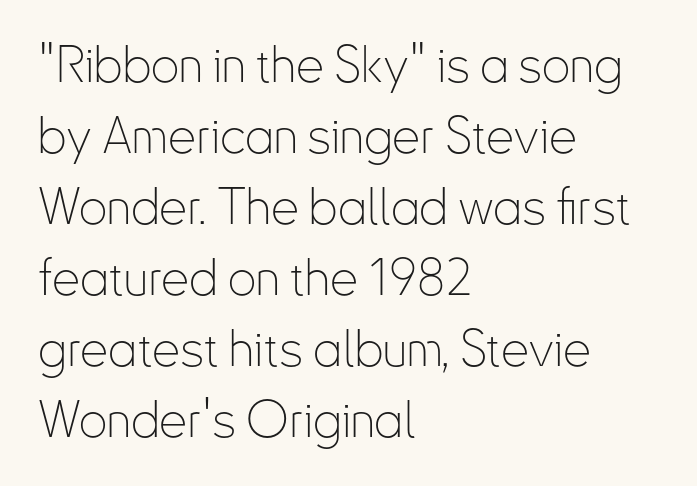
Q: Is the text bold? A: No.
Q: Is the text italic (slanted)? A: No, it is upright.
Q: Is the typeface a serif or a sans-serif typeface? A: Sans-serif.
Q: Is the text underlined? A: No.
Q: How is the paragraph aligned? A: Left-aligned.
Q: Is the spacing between letters normal or unusually wide? A: Normal.
Q: Is the spacing between lines tight, normal or loose? A: Normal.
Q: Width (condensed, normal, or wide)? A: Condensed.
Q: Stroke contrast? A: Low.
Q: x-height? A: Small.
Q: Monospaced? A: No.
